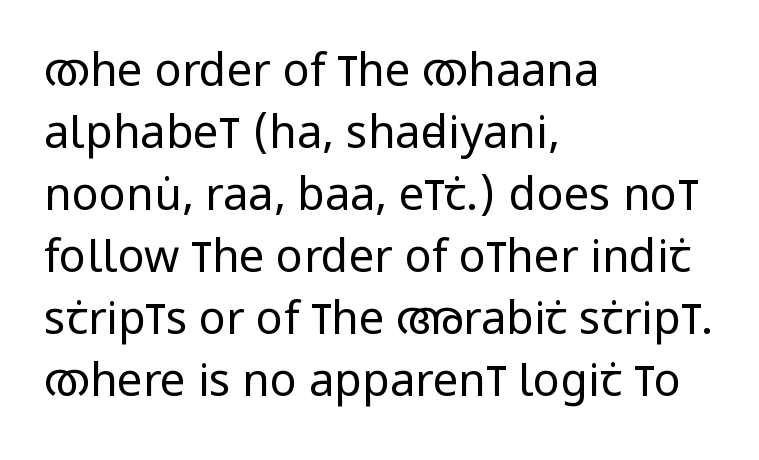
{"serif": "no", "italic": "no", "bold": "no", "weight": "regular", "width": "condensed", "stroke_contrast": "low", "x_height": "large", "monospaced": "no", "underline": "no", "align": "left", "line_spacing": "normal", "line_spacing_ratio": 1.38, "letter_spacing": "normal", "letter_spacing_em": 0.0, "glyph_px": 45}
